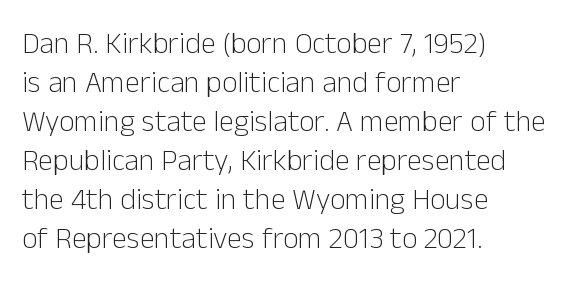
The image shows 30 px light sans-serif type, upright; set left-aligned, normal line spacing (1.3x), normal letter spacing, not underlined; low stroke contrast and a medium x-height.
